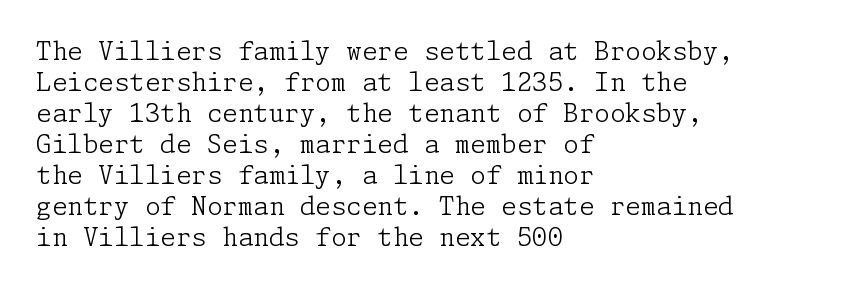
Q: Is the text bold? A: No.
Q: Is the text italic (slanted)? A: No, it is upright.
Q: Is the text underlined? A: No.
Q: How is the paragraph aligned? A: Left-aligned.
Q: Is the spacing between letters normal or unusually wide? A: Normal.
